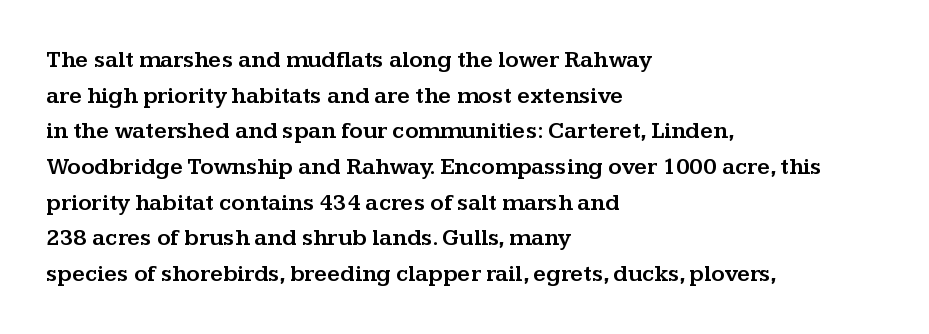
Q: Is the text italic (slanted)? A: No, it is upright.
Q: Is the text underlined? A: No.
Q: How is the paragraph aligned? A: Left-aligned.
Q: Is the spacing between letters normal or unusually wide? A: Normal.
Q: Is the spacing between lines tight, normal or loose? A: Normal.
